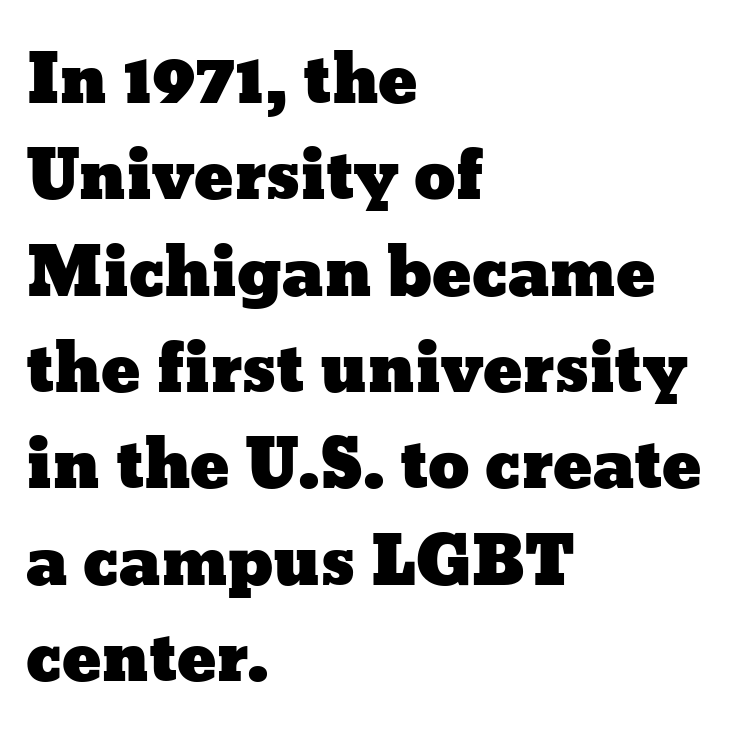
Ascenders rise straight up at ninety degrees. This rendering uses left alignment, leaving the right contour irregular. The rendering uses natural spacing where letterforms have individual widths. Words appear dense and cohesive because spacing is normal. The rendering uses a moderate line-height, typical for paragraphs. The strip under each line holds only bare page.
